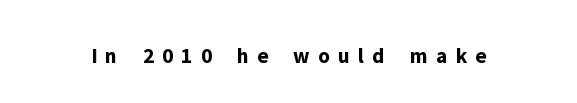
Q: Is the text bold? A: Yes.
Q: Is the text italic (slanted)? A: No, it is upright.
Q: Is the text underlined? A: No.
Q: Is the spacing between letters normal or unusually wide? A: Unusually wide.
